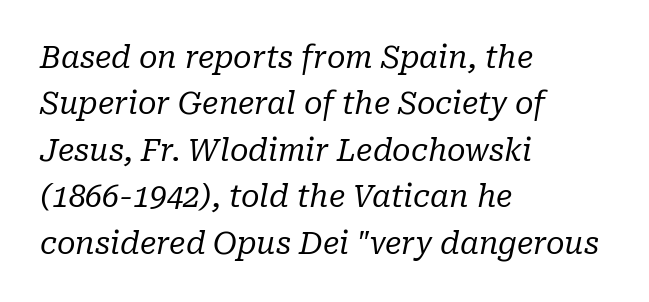
Q: Is the text bold? A: No.
Q: Is the text italic (slanted)? A: Yes, it leans right by about 10 degrees.
Q: Is the typeface a serif or a sans-serif typeface? A: Serif.
Q: Is the text underlined? A: No.
Q: How is the paragraph aligned? A: Left-aligned.
Q: Is the spacing between letters normal or unusually wide? A: Normal.
Q: Is the spacing between lines tight, normal or loose? A: Normal.
Q: Width (condensed, normal, or wide)? A: Normal.
Q: Stroke contrast? A: Low.
Q: x-height? A: Medium.
Q: Monospaced? A: No.
